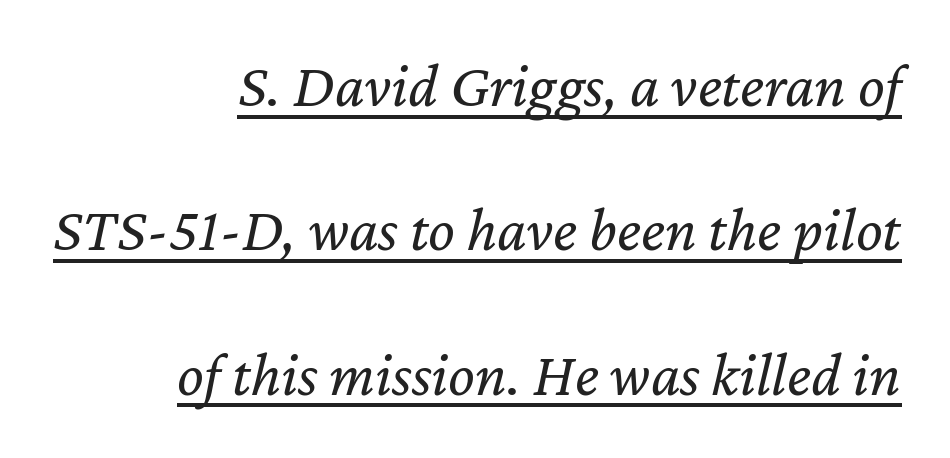
Q: Is the text bold? A: No.
Q: Is the text italic (slanted)? A: Yes, it leans right by about 12 degrees.
Q: Is the text underlined? A: Yes.
Q: How is the paragraph aligned? A: Right-aligned.
Q: Is the spacing between letters normal or unusually wide? A: Normal.
Q: Is the spacing between lines tight, normal or loose? A: Loose.
Q: Width (condensed, normal, or wide)? A: Normal.
Q: Stroke contrast? A: Low.
Q: x-height? A: Medium.
Q: Monospaced? A: No.
